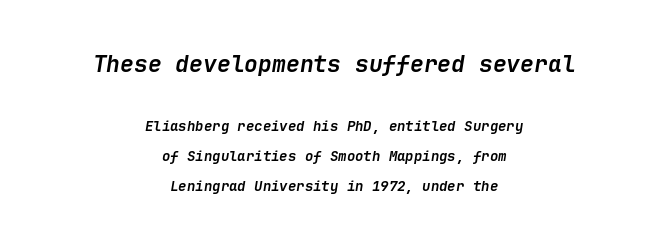
Q: Is the text bold? A: Yes.
Q: Is the text italic (slanted)? A: Yes, it leans right by about 9 degrees.
Q: Is the text underlined? A: No.
Q: How is the paragraph aligned? A: Centered.
Q: Is the spacing between letters normal or unusually wide? A: Normal.
Q: Is the spacing between lines tight, normal or loose? A: Loose.
Q: Which block of text is set in a larger size, the first (top) or the second (bottom)? A: The first (top) one.
